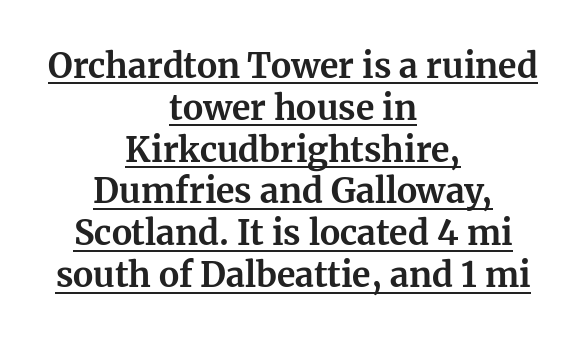
A typographer would call this underscored text. The passage shown is typed in a proportional face where columns would drift. The whitespace from short lines is split evenly between both sides. Notice how the stems are strictly vertical — no italics here.
